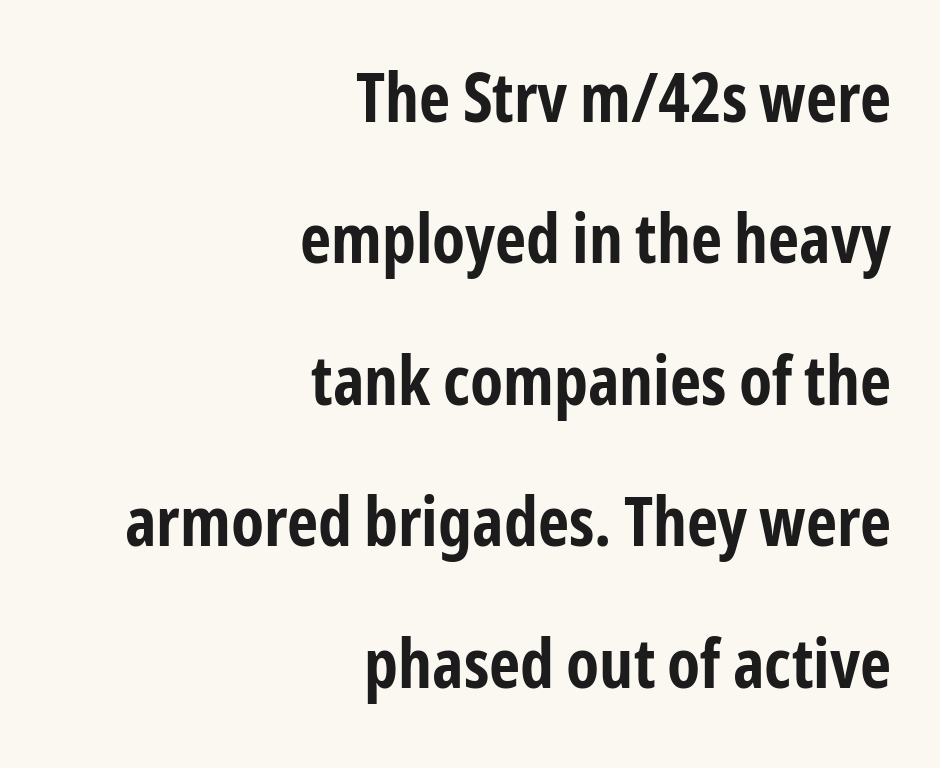
These lines are composed in type without serifs. If you drew a ruler down the right edge, every line would touch it. These lines keep a tight, regular rhythm from letter to letter. You could not count columns in this text — the font is proportionally spaced. Nobody drew a line under any word here. No italicization has been applied; the sample stays upright.
